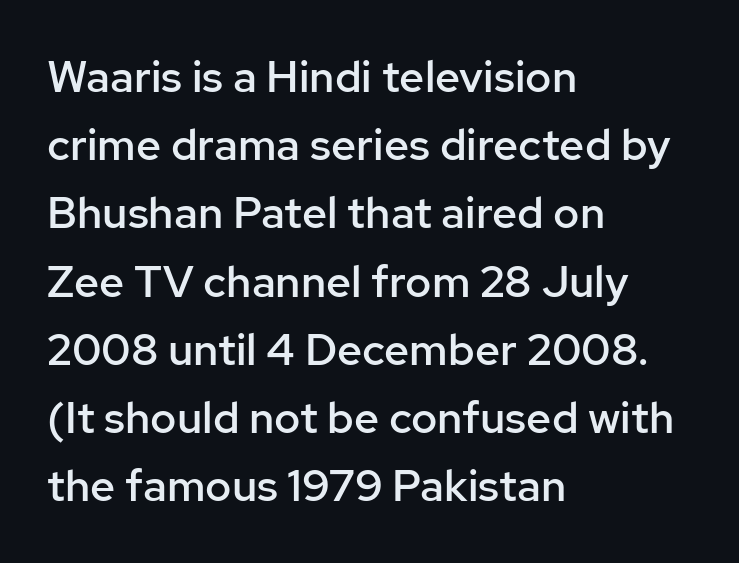
{"serif": "no", "italic": "no", "bold": "semi", "weight": "semibold", "width": "normal", "stroke_contrast": "low", "x_height": "medium", "monospaced": "no", "underline": "no", "align": "left", "line_spacing": "normal", "line_spacing_ratio": 1.55, "letter_spacing": "normal", "letter_spacing_em": 0.0, "glyph_px": 44}
